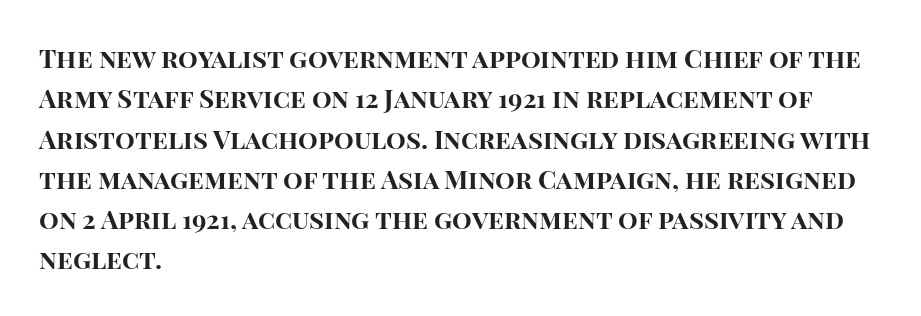
A classic flush-left, rag-right setting is used for this passage. Rows of type keep a routine distance in the vertical direction. Descenders are the only things crossing below the line. The strokes are fattened all the way to bold. Tracking value appears to be zero — textbook default spacing.
